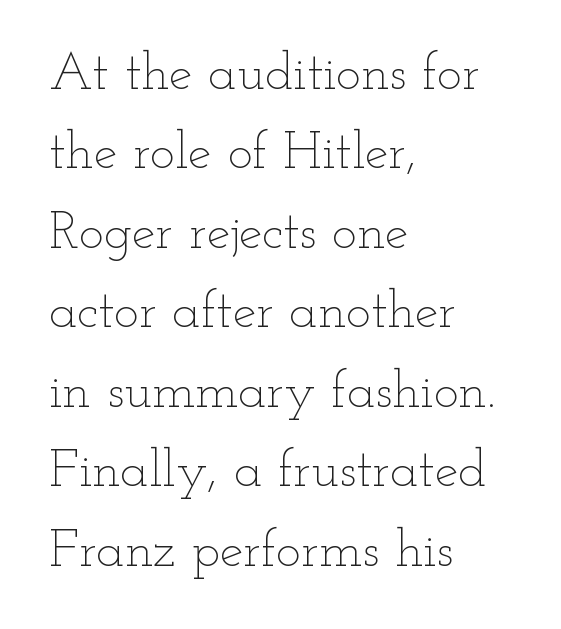
Q: Is the text bold? A: No.
Q: Is the text italic (slanted)? A: No, it is upright.
Q: Is the text underlined? A: No.
Q: How is the paragraph aligned? A: Left-aligned.
Q: Is the spacing between letters normal or unusually wide? A: Normal.
Q: Is the spacing between lines tight, normal or loose? A: Normal.
Q: Width (condensed, normal, or wide)? A: Wide.
Q: Stroke contrast? A: Low.
Q: x-height? A: Small.
Q: Monospaced? A: No.
